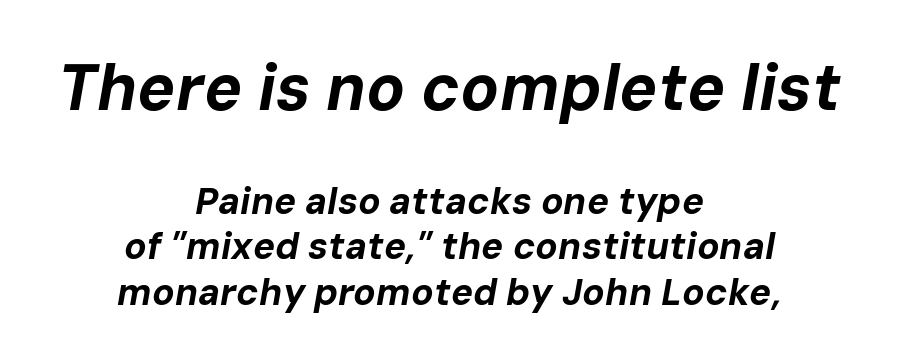
The image shows 64 px bold type, italic (leaning right); set centered, line spacing 1.24x, normal letter spacing, not underlined; the first (top) block is 1.73x larger; low stroke contrast and a medium x-height.
